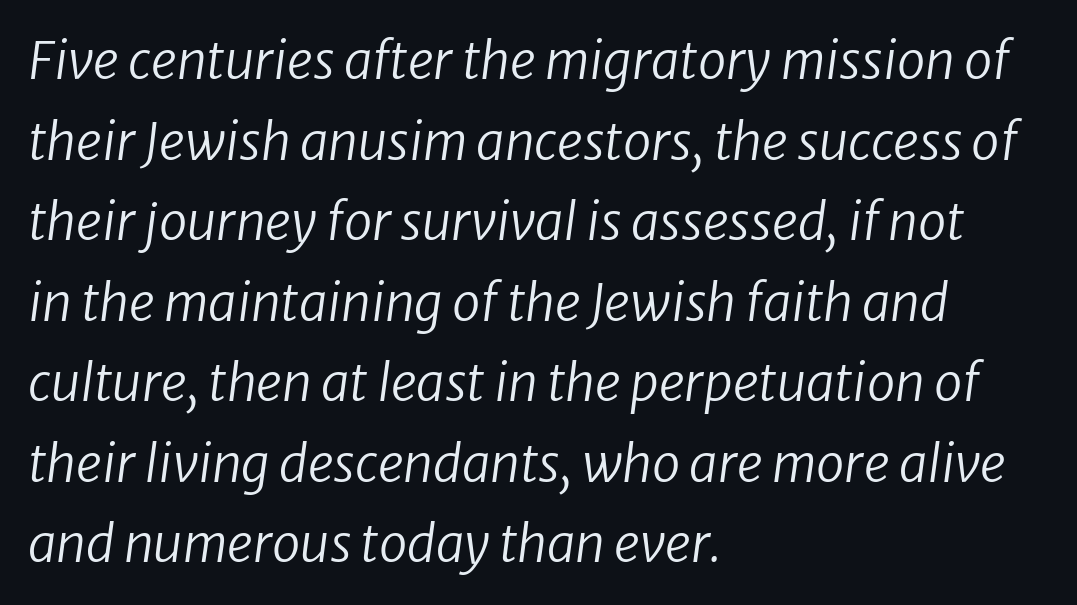
Q: Is the text bold? A: No.
Q: Is the text italic (slanted)? A: Yes, it leans right by about 8 degrees.
Q: Is the text underlined? A: No.
Q: How is the paragraph aligned? A: Left-aligned.
Q: Is the spacing between letters normal or unusually wide? A: Normal.
Q: Is the spacing between lines tight, normal or loose? A: Normal.
Q: Width (condensed, normal, or wide)? A: Normal.
Q: Stroke contrast? A: Low.
Q: x-height? A: Medium.
Q: Monospaced? A: No.
